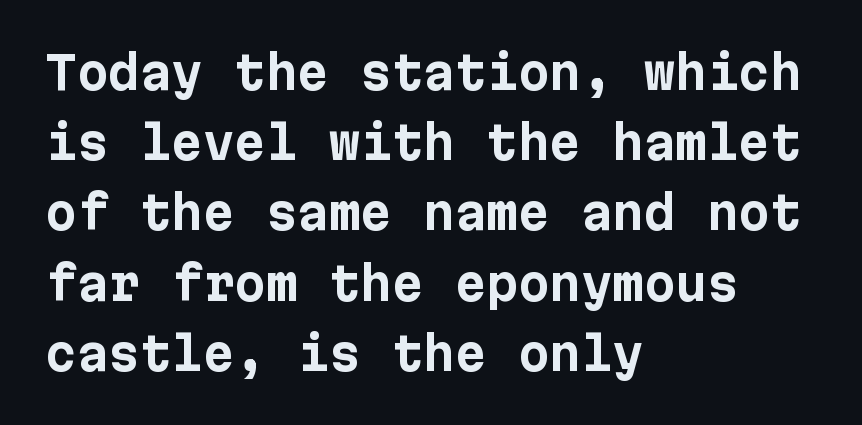
Q: Is the text bold? A: Yes.
Q: Is the text italic (slanted)? A: No, it is upright.
Q: Is the typeface a serif or a sans-serif typeface? A: Sans-serif.
Q: Is the text underlined? A: No.
Q: How is the paragraph aligned? A: Left-aligned.
Q: Is the spacing between letters normal or unusually wide? A: Normal.
Q: Is the spacing between lines tight, normal or loose? A: Normal.
Q: Width (condensed, normal, or wide)? A: Normal.
Q: Stroke contrast? A: Low.
Q: x-height? A: Medium.
